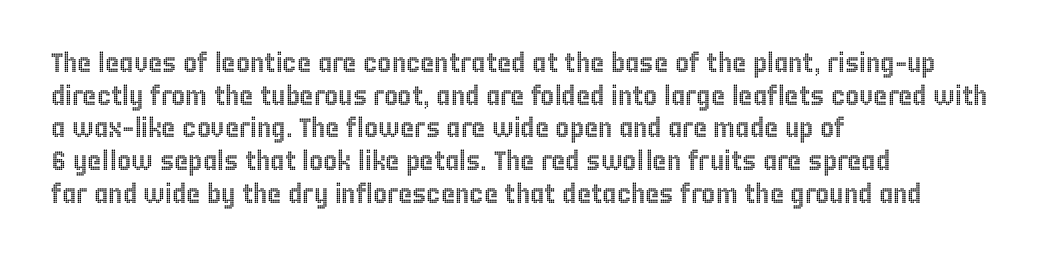
The image shows 27 px text type, upright; set left-aligned, line spacing 1.21x, normal letter spacing, not underlined.
